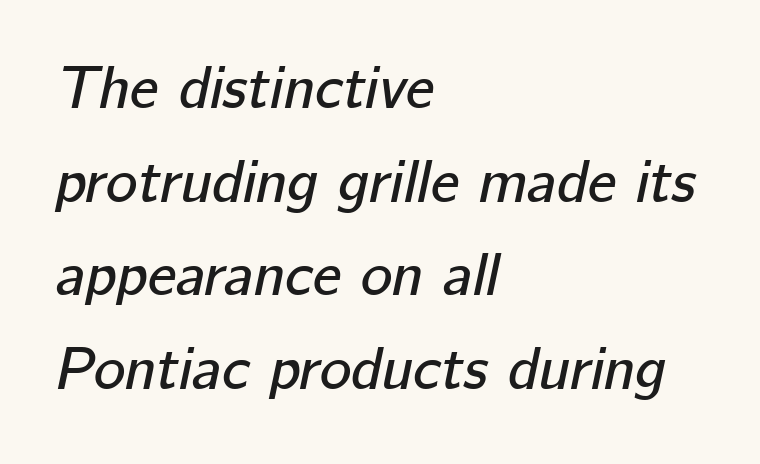
{"italic": "yes", "lean": "right", "slant_degrees": 12, "width": "normal", "stroke_contrast": "low", "x_height": "medium", "monospaced": "no", "underline": "no", "align": "left", "line_spacing": "normal", "line_spacing_ratio": 1.56, "letter_spacing": "normal", "letter_spacing_em": 0.0, "glyph_px": 60}
